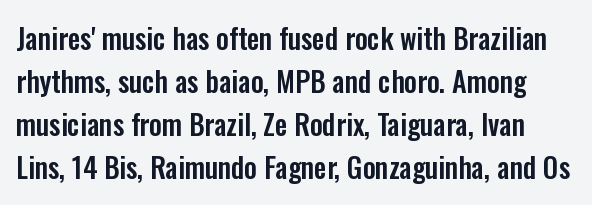
Q: Is the text italic (slanted)? A: No, it is upright.
Q: Is the typeface a serif or a sans-serif typeface? A: Sans-serif.
Q: Is the text underlined? A: No.
Q: Is the spacing between letters normal or unusually wide? A: Normal.
Q: Is the spacing between lines tight, normal or loose? A: Normal.
Q: Width (condensed, normal, or wide)? A: Condensed.
Q: Stroke contrast? A: Low.
Q: x-height? A: Medium.
Q: Monospaced? A: No.
